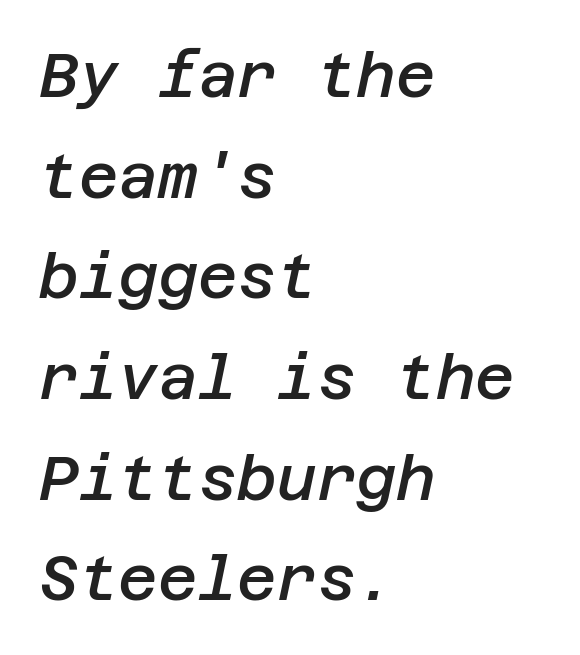
{"italic": "yes", "lean": "right", "slant_degrees": 12, "bold": "semi", "weight": "semibold", "width": "normal", "stroke_contrast": "low", "x_height": "large", "underline": "no", "align": "left", "line_spacing": "normal", "line_spacing_ratio": 1.65, "letter_spacing": "normal", "letter_spacing_em": 0.0, "glyph_px": 61}
